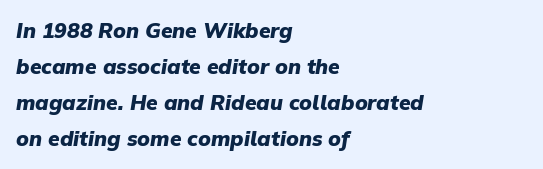
{"italic": "yes", "lean": "right", "slant_degrees": 9, "bold": "yes", "underline": "no", "align": "left", "line_spacing_ratio": 1.72, "letter_spacing": "normal", "letter_spacing_em": 0.0, "glyph_px": 21}
